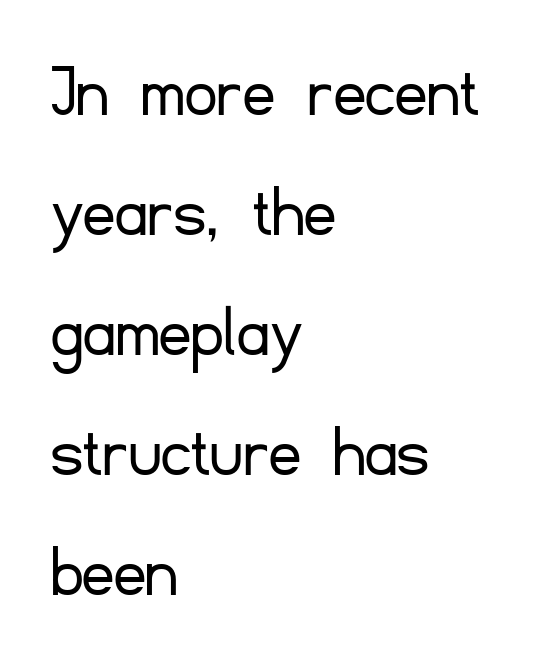
Q: Is the text bold? A: No.
Q: Is the text italic (slanted)? A: No, it is upright.
Q: Is the typeface a serif or a sans-serif typeface? A: Sans-serif.
Q: Is the text underlined? A: No.
Q: How is the paragraph aligned? A: Left-aligned.
Q: Is the spacing between letters normal or unusually wide? A: Normal.
Q: Is the spacing between lines tight, normal or loose? A: Normal.
Q: Width (condensed, normal, or wide)? A: Normal.
Q: Stroke contrast? A: Low.
Q: x-height? A: Small.
Q: Monospaced? A: No.
